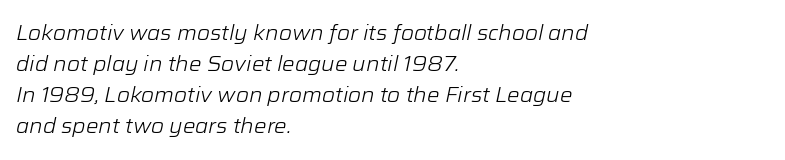
The image shows 21 px text type, italic (leaning right); set left-aligned, normal line spacing (1.48x), normal letter spacing, not underlined.
